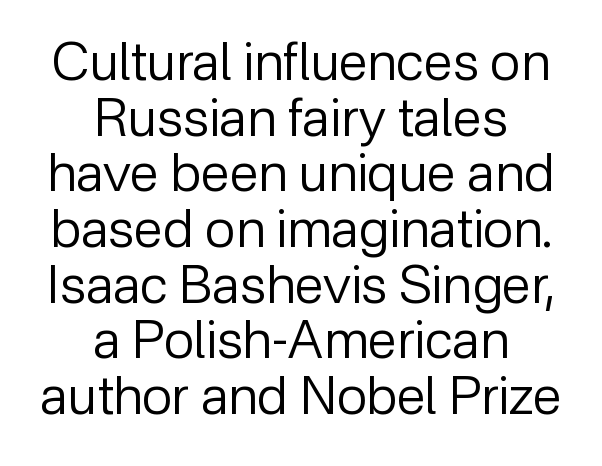
{"serif": "no", "italic": "no", "bold": "no", "weight": "regular", "width": "normal", "stroke_contrast": "low", "x_height": "medium", "monospaced": "no", "underline": "no", "align": "center", "line_spacing": "tight", "line_spacing_ratio": 1.05, "letter_spacing": "normal", "letter_spacing_em": 0.0, "glyph_px": 53}
